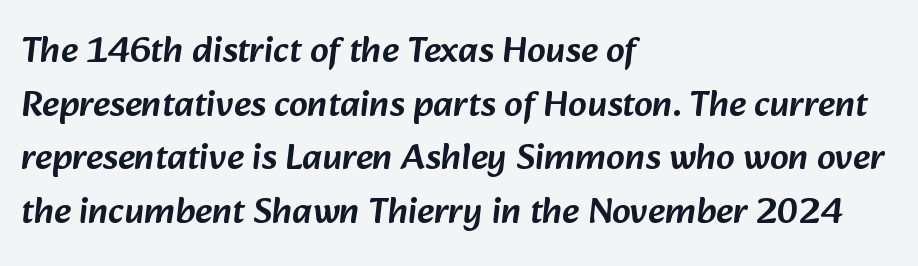
{"serif": "no", "width": "normal", "stroke_contrast": "low", "x_height": "medium", "monospaced": "no", "underline": "no", "align": "left", "line_spacing": "normal", "line_spacing_ratio": 1.45, "letter_spacing": "normal", "letter_spacing_em": 0.0, "glyph_px": 37}
